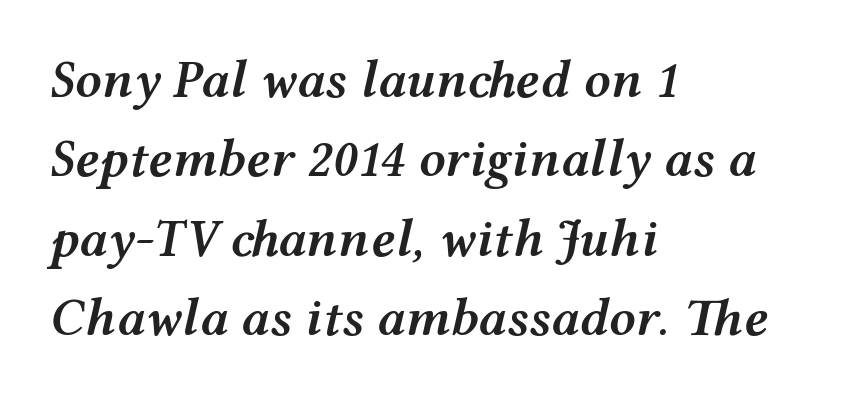
Q: Is the text bold? A: Semi-bold.
Q: Is the text italic (slanted)? A: Yes, it leans right by about 12 degrees.
Q: Is the text underlined? A: No.
Q: How is the paragraph aligned? A: Left-aligned.
Q: Is the spacing between letters normal or unusually wide? A: Normal.
Q: Is the spacing between lines tight, normal or loose? A: Normal.
Q: Width (condensed, normal, or wide)? A: Wide.
Q: Stroke contrast? A: Medium.
Q: x-height? A: Medium.
Q: Monospaced? A: No.
